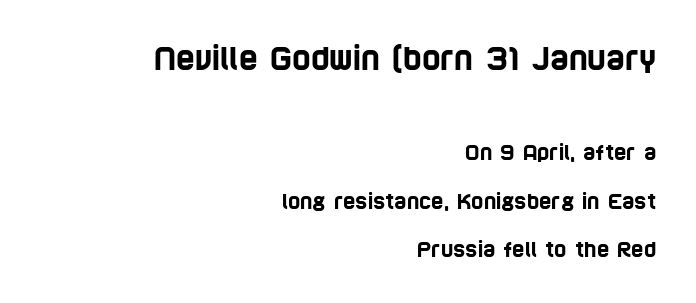
Widely set lines give the paragraph a tall, airy silhouette. Caption: multi-line text, flush right, ragged left. The rendering uses natural spacing where letterforms have individual widths. The tracking reads as untouched default to a designer's eye. Glance below the letters and you will spot only blank space. Type size steps down from the first block to the second.
